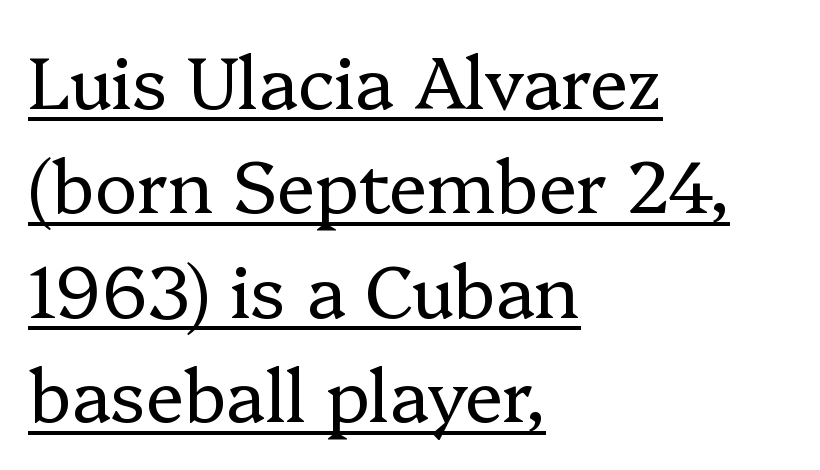
Letter spacing: default. Regular leading. The passage shown is typed in a proportional face where columns would drift. This rendering employs a face with finishing strokes, i.e., a serif.
